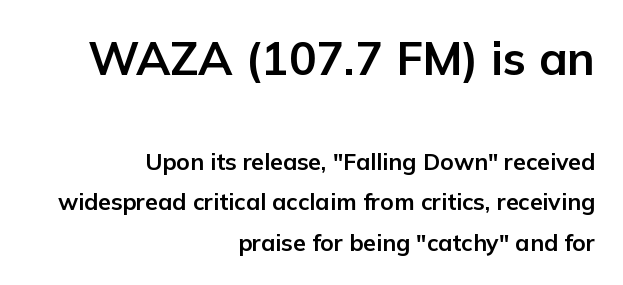
The image shows 46 px bold sans-serif type, upright; set right-aligned, line spacing 1.76x, normal letter spacing, not underlined; the first (top) block is 2.0x larger; low stroke contrast and a medium x-height.
